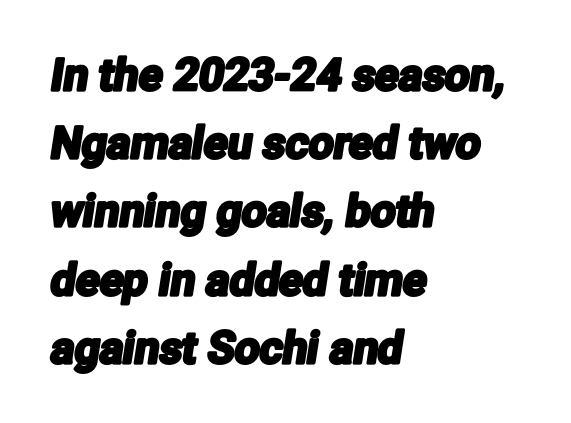
Each letter keeps its own natural width here, so spacing adapts to shape. Typeset ragged right — the left edge is the straight one. Quick note: underline off. Characters follow at the spacing the type designer built in. Note: no serifs on the glyphs.
